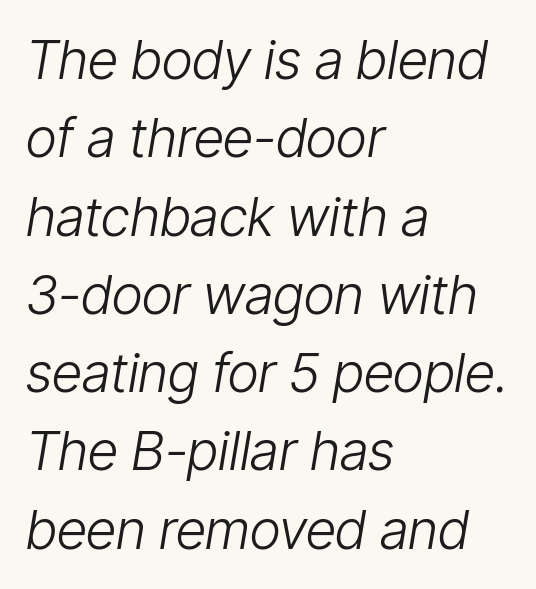
The image shows 54 px light, condensed type, italic (leaning right); set left-aligned, normal line spacing (1.45x), normal letter spacing, not underlined; low stroke contrast and a medium x-height.
